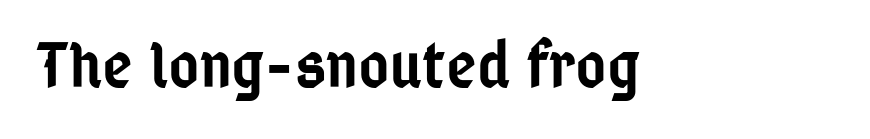
Q: Is the text bold? A: Semi-bold.
Q: Is the text italic (slanted)? A: No, it is upright.
Q: Is the typeface a serif or a sans-serif typeface? A: Sans-serif.
Q: Is the text underlined? A: No.
Q: Is the spacing between letters normal or unusually wide? A: Normal.
Q: Width (condensed, normal, or wide)? A: Condensed.
Q: Stroke contrast? A: Low.
Q: x-height? A: Medium.
Q: Monospaced? A: No.
